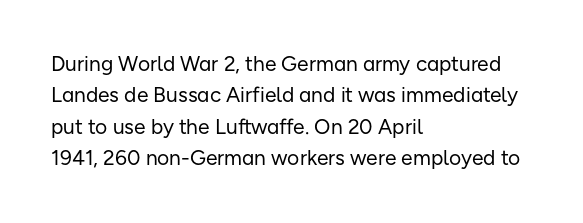
Q: Is the text bold? A: No.
Q: Is the text italic (slanted)? A: No, it is upright.
Q: Is the text underlined? A: No.
Q: How is the paragraph aligned? A: Left-aligned.
Q: Is the spacing between letters normal or unusually wide? A: Normal.
Q: Is the spacing between lines tight, normal or loose? A: Normal.
